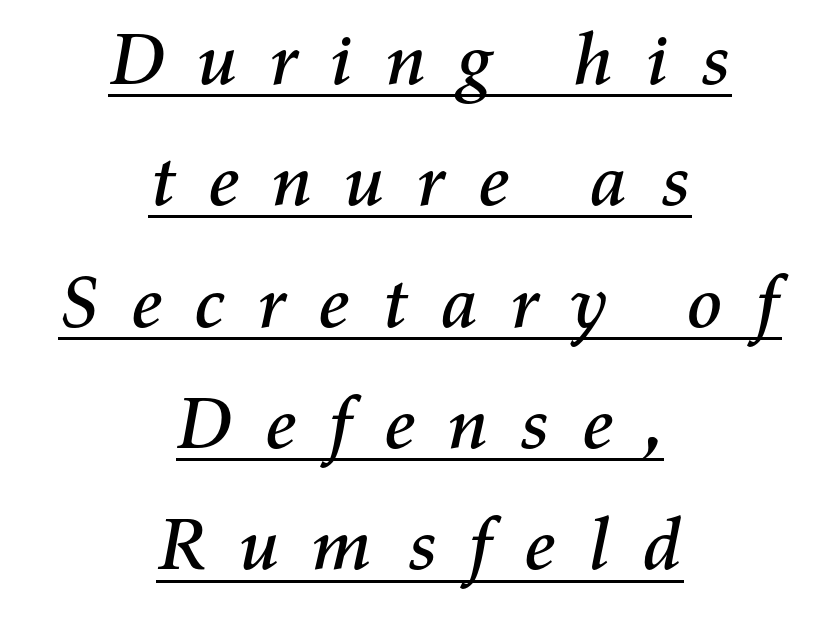
The image shows 74 px text type, italic (leaning right); set centered, normal line spacing (1.64x), unusually wide letter spacing (+0.4 em), underlined; medium stroke contrast and a medium x-height.
